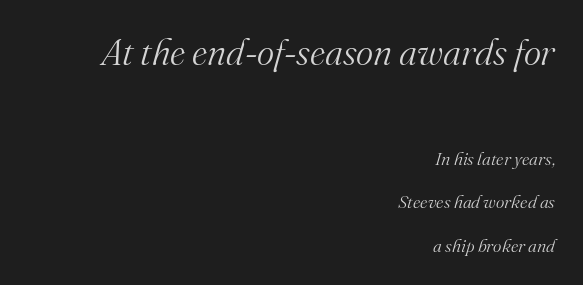
The image shows 37 px light serif type, italic (leaning right); set right-aligned, loose line spacing (2.41x), normal letter spacing, not underlined; the first (top) block is 2.06x larger; medium stroke contrast and a small x-height.
